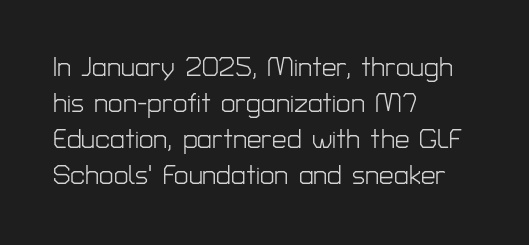
{"italic": "no", "bold": "no", "underline": "no", "align": "left", "line_spacing": "normal", "line_spacing_ratio": 1.39, "letter_spacing": "normal", "letter_spacing_em": 0.0, "glyph_px": 26}
